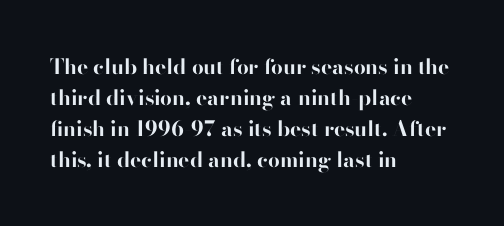
Q: Is the text bold? A: Yes.
Q: Is the text italic (slanted)? A: No, it is upright.
Q: Is the text underlined? A: No.
Q: How is the paragraph aligned? A: Left-aligned.
Q: Is the spacing between letters normal or unusually wide? A: Normal.
Q: Is the spacing between lines tight, normal or loose? A: Normal.
